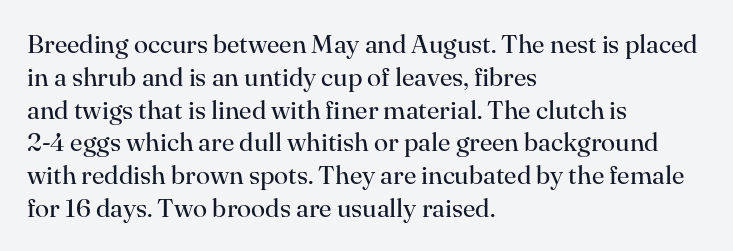
{"italic": "no", "bold": "no", "underline": "no", "align": "left", "line_spacing": "normal", "line_spacing_ratio": 1.26, "letter_spacing": "normal", "letter_spacing_em": 0.0, "glyph_px": 26}
